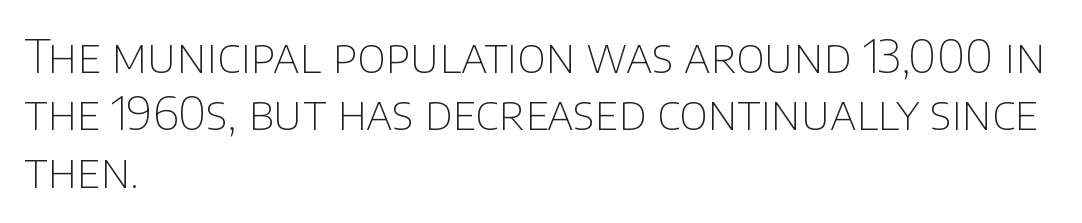
{"serif": "no", "italic": "no", "bold": "no", "weight": "thin", "width": "normal", "stroke_contrast": "low", "x_height": "large", "monospaced": "no", "underline": "no", "align": "left", "line_spacing_ratio": 1.22, "letter_spacing": "normal", "letter_spacing_em": 0.0, "glyph_px": 47}
